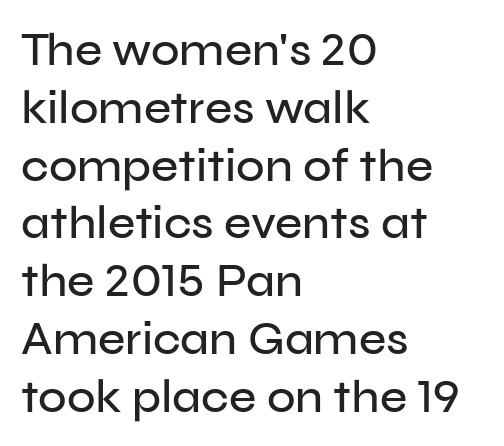
{"serif": "no", "italic": "no", "width": "normal", "stroke_contrast": "low", "x_height": "medium", "monospaced": "no", "underline": "no", "align": "left", "line_spacing_ratio": 1.23, "letter_spacing": "normal", "letter_spacing_em": 0.0, "glyph_px": 47}
